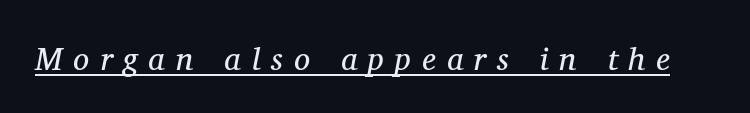
The image shows 32 px regular-weight serif type, italic (leaning right); set unusually wide letter spacing (+0.34 em), underlined; medium stroke contrast and a medium x-height.
